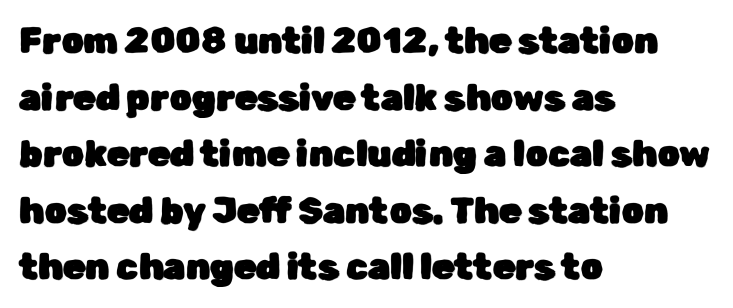
{"serif": "no", "italic": "no", "width": "normal", "stroke_contrast": "low", "x_height": "medium", "monospaced": "no", "underline": "no", "align": "left", "line_spacing": "normal", "line_spacing_ratio": 1.57, "letter_spacing": "normal", "letter_spacing_em": 0.0, "glyph_px": 36}
